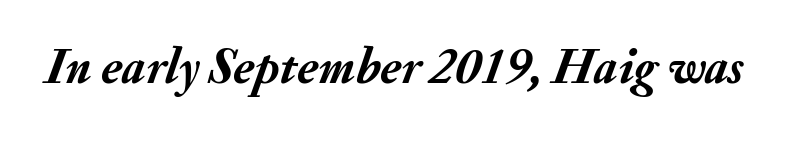
{"italic": "yes", "lean": "right", "slant_degrees": 20, "bold": "yes", "weight": "semibold", "width": "normal", "stroke_contrast": "medium", "x_height": "small", "monospaced": "no", "underline": "no", "letter_spacing": "normal", "letter_spacing_em": 0.0, "glyph_px": 50}
